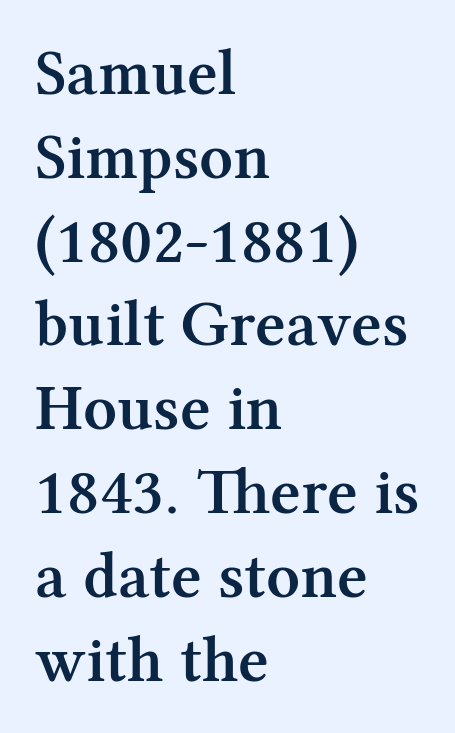
The space beneath each line is pristine and unruled. The glyphs have the mass of a demibold cut, below bold. Regular leading. Spacing between characters is what you'd get straight out of the box.
